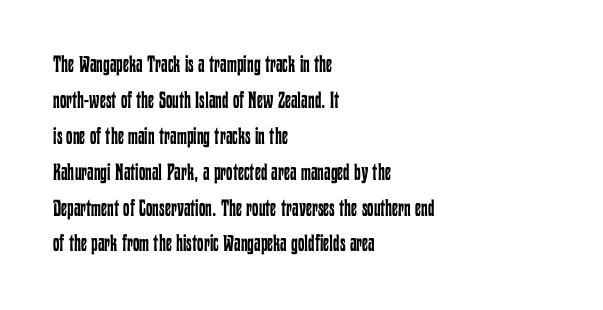
{"italic": "no", "bold": "no", "underline": "no", "align": "left", "line_spacing": "normal", "line_spacing_ratio": 1.56, "letter_spacing": "normal", "letter_spacing_em": 0.0, "glyph_px": 23}
